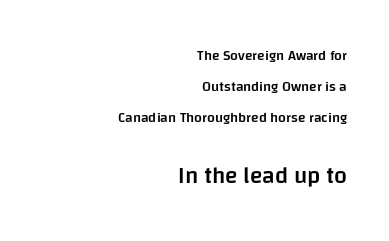
Heft: intermediate — a semibold. The space between consecutive lines is lavish. The zone under the glyphs is completely vacant. The specimen reads as upright at a glance. Standard letterfit; no display-style spreading of the glyphs.
